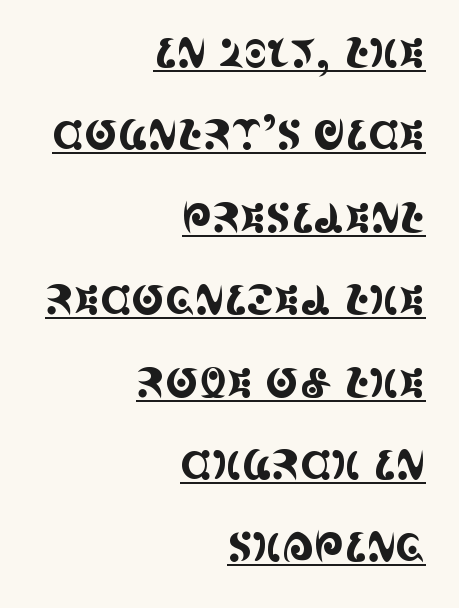
The image shows 40 px condensed serif type, upright; set right-aligned, loose line spacing (2.06x), normal letter spacing, underlined; a large x-height.
